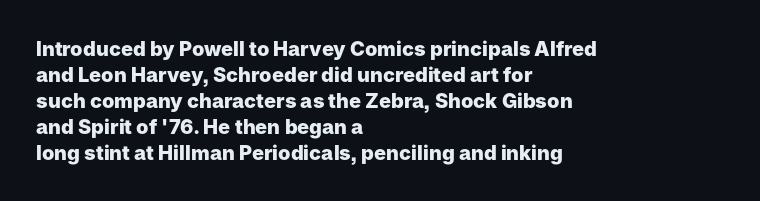
The lettering holds an erect, upright posture throughout. The text block is weighted toward the left margin, trailing off unevenly rightward. The strokes are fattened all the way to bold. Bare-footed words on every line.
